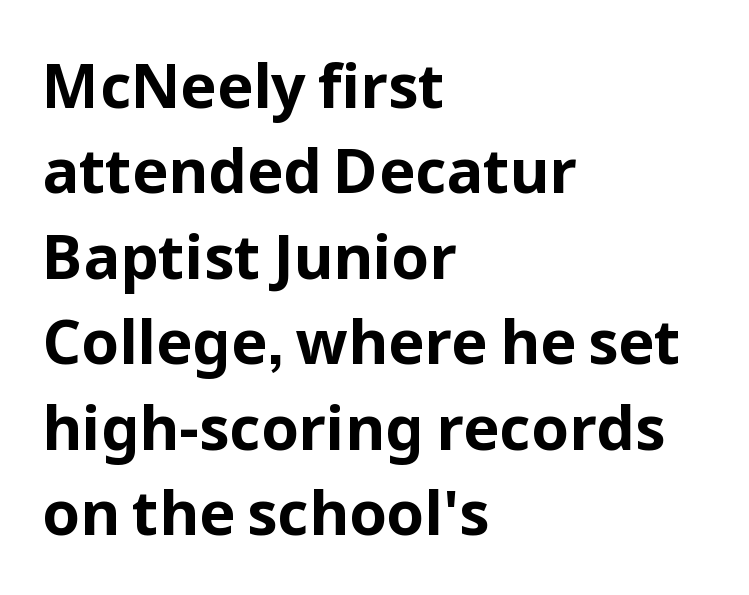
{"serif": "no", "italic": "no", "bold": "yes", "weight": "bold", "width": "normal", "stroke_contrast": "low", "x_height": "medium", "monospaced": "no", "underline": "no", "align": "left", "line_spacing": "normal", "line_spacing_ratio": 1.4, "letter_spacing": "normal", "letter_spacing_em": 0.0, "glyph_px": 61}
